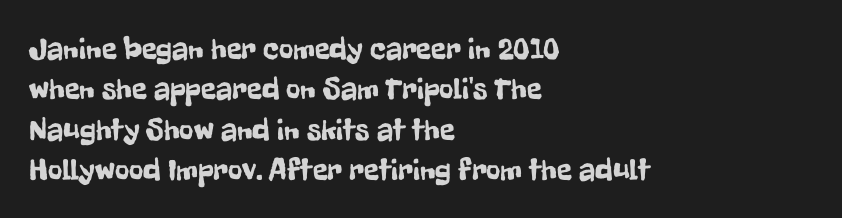
{"serif": "no", "italic": "no", "width": "condensed", "stroke_contrast": "low", "x_height": "medium", "monospaced": "no", "underline": "no", "align": "left", "line_spacing": "normal", "line_spacing_ratio": 1.3, "letter_spacing": "normal", "letter_spacing_em": 0.0, "glyph_px": 31}
